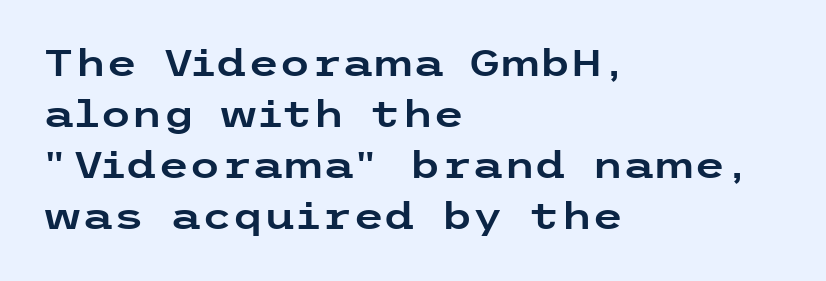
Q: Is the text italic (slanted)? A: No, it is upright.
Q: Is the typeface a serif or a sans-serif typeface? A: Sans-serif.
Q: Is the text underlined? A: No.
Q: How is the paragraph aligned? A: Left-aligned.
Q: Is the spacing between letters normal or unusually wide? A: Normal.
Q: Is the spacing between lines tight, normal or loose? A: Normal.
Q: Width (condensed, normal, or wide)? A: Wide.
Q: Stroke contrast? A: Low.
Q: x-height? A: Medium.
